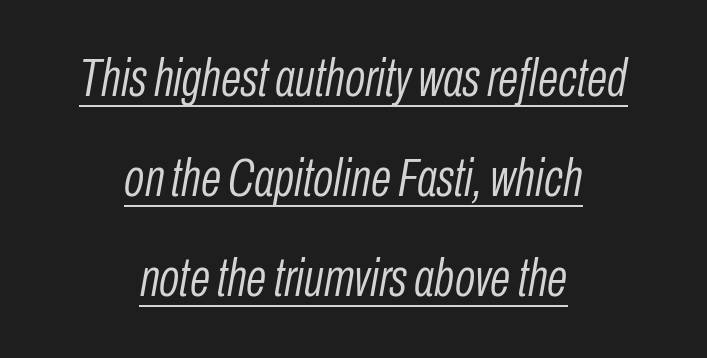
The image shows 53 px light, condensed type, italic (leaning right); set centered, line spacing 1.89x, normal letter spacing, underlined; low stroke contrast and a medium x-height.
